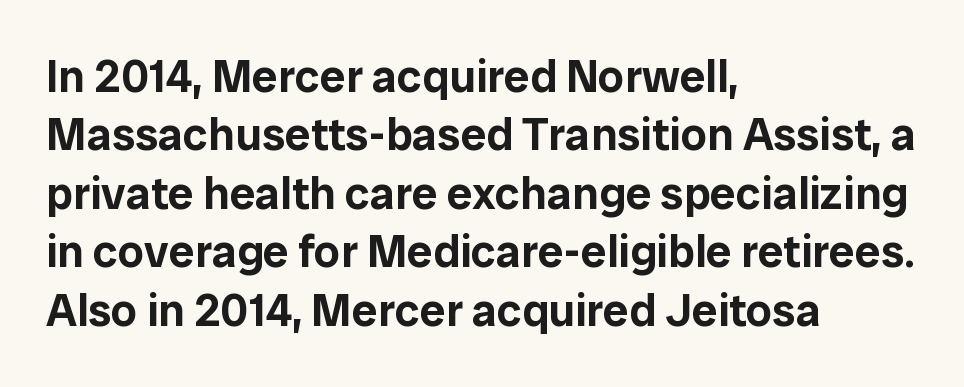
{"serif": "no", "italic": "no", "width": "normal", "stroke_contrast": "low", "x_height": "medium", "monospaced": "no", "underline": "no", "align": "left", "line_spacing": "normal", "line_spacing_ratio": 1.27, "letter_spacing": "normal", "letter_spacing_em": 0.0, "glyph_px": 46}
